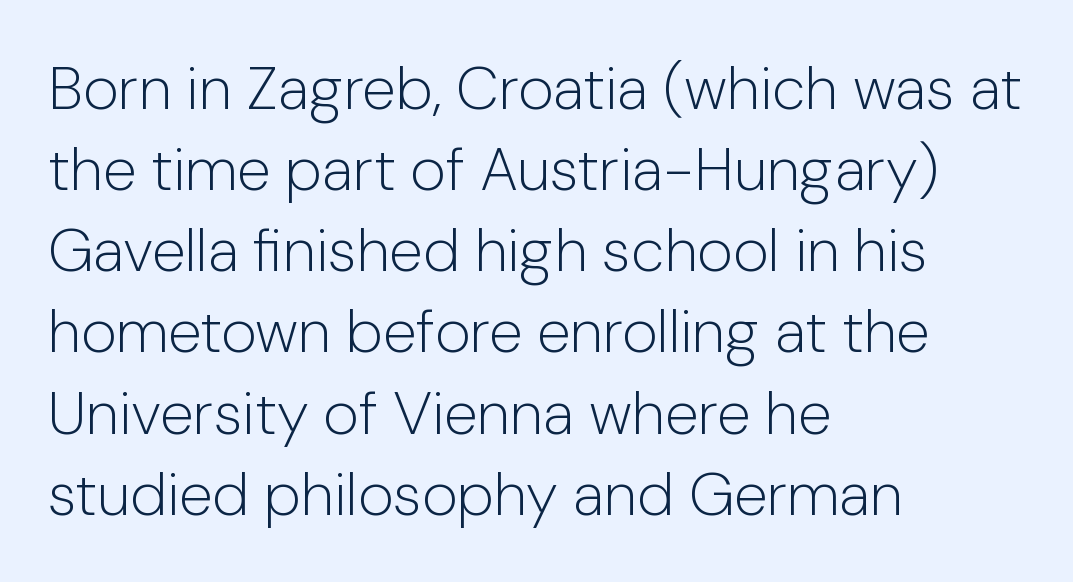
Q: Is the text bold? A: No.
Q: Is the text italic (slanted)? A: No, it is upright.
Q: Is the typeface a serif or a sans-serif typeface? A: Sans-serif.
Q: Is the text underlined? A: No.
Q: How is the paragraph aligned? A: Left-aligned.
Q: Is the spacing between letters normal or unusually wide? A: Normal.
Q: Is the spacing between lines tight, normal or loose? A: Normal.
Q: Width (condensed, normal, or wide)? A: Normal.
Q: Stroke contrast? A: Low.
Q: x-height? A: Medium.
Q: Monospaced? A: No.
